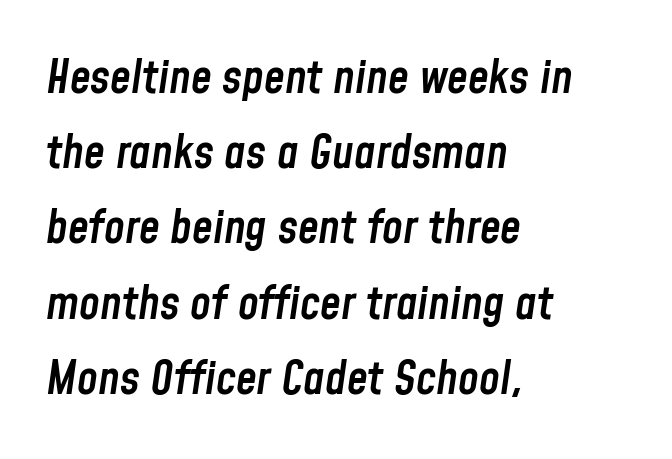
{"italic": "yes", "lean": "right", "slant_degrees": 8, "bold": "semi", "weight": "semibold", "width": "condensed", "stroke_contrast": "low", "x_height": "medium", "monospaced": "no", "underline": "no", "align": "left", "line_spacing": "normal", "line_spacing_ratio": 1.6, "letter_spacing": "normal", "letter_spacing_em": 0.0, "glyph_px": 47}
